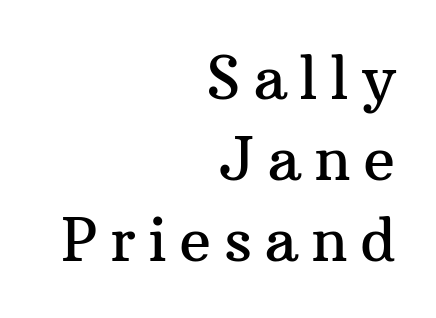
Is this a fixed-width face? No — the glyphs have proportional, varying widths. Whoever set this chose a conventional vertical rhythm. The text block is weighted toward the right margin, trailing off unevenly leftward. Rendered with straight, roman letterforms. Nobody drew a line under any word here.
